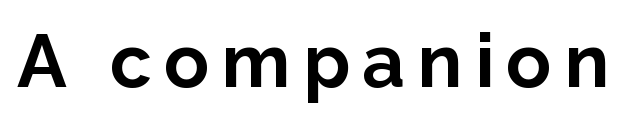
{"serif": "no", "italic": "no", "bold": "yes", "weight": "bold", "width": "normal", "stroke_contrast": "low", "x_height": "medium", "monospaced": "no", "underline": "no", "glyph_px": 74}
